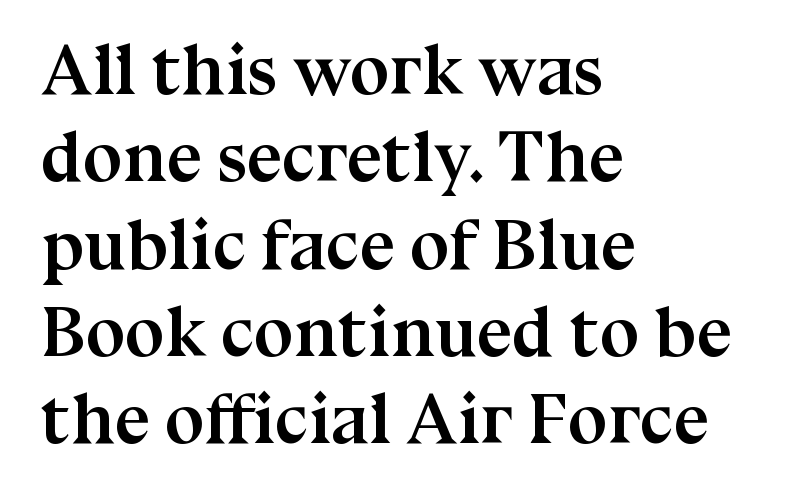
Q: Is the text bold? A: Yes.
Q: Is the text italic (slanted)? A: No, it is upright.
Q: Is the typeface a serif or a sans-serif typeface? A: Serif.
Q: Is the text underlined? A: No.
Q: How is the paragraph aligned? A: Left-aligned.
Q: Is the spacing between letters normal or unusually wide? A: Normal.
Q: Width (condensed, normal, or wide)? A: Normal.
Q: Stroke contrast? A: Medium.
Q: x-height? A: Medium.
Q: Monospaced? A: No.
